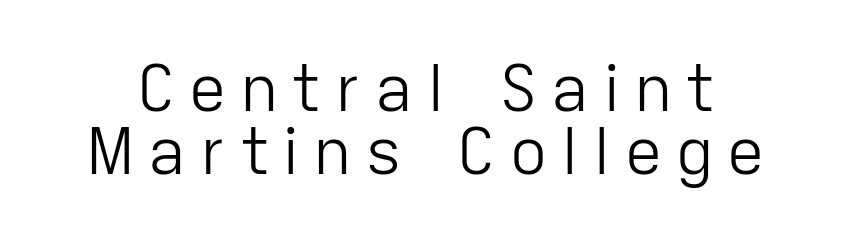
The image shows 65 px light sans-serif type, upright; set tight line spacing (0.97x), not underlined; low stroke contrast and a medium x-height.
